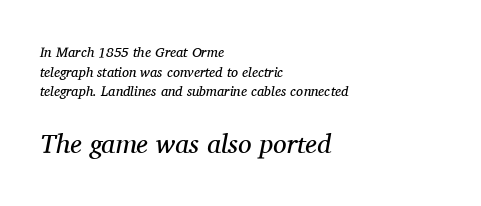
{"italic": "yes", "lean": "right", "slant_degrees": 11, "bold": "no", "underline": "no", "align": "left", "line_spacing": "normal", "line_spacing_ratio": 1.4, "letter_spacing": "normal", "letter_spacing_em": 0.0, "larger_block": "second", "size_ratio": 1.93, "glyph_px": 27}
